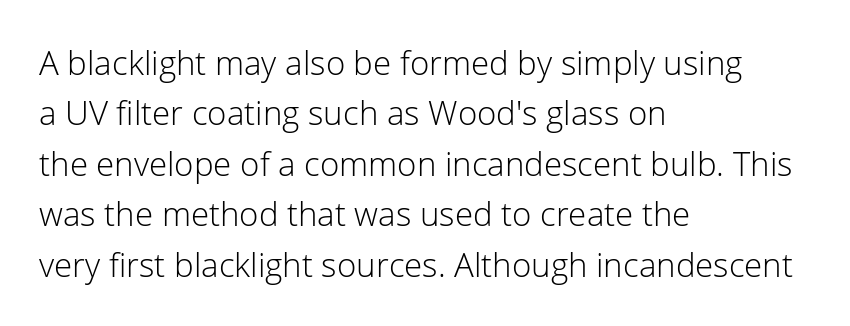
The image shows 33 px light sans-serif type, upright; set left-aligned, normal line spacing (1.53x), normal letter spacing, not underlined; low stroke contrast and a medium x-height.
